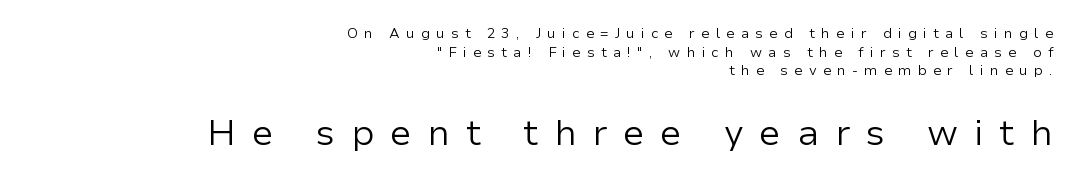
Q: Is the text bold? A: No.
Q: Is the text italic (slanted)? A: No, it is upright.
Q: Is the typeface a serif or a sans-serif typeface? A: Sans-serif.
Q: Is the text underlined? A: No.
Q: How is the paragraph aligned? A: Right-aligned.
Q: Is the spacing between letters normal or unusually wide? A: Unusually wide.
Q: Is the spacing between lines tight, normal or loose? A: Normal.
Q: Which block of text is set in a larger size, the first (top) or the second (bottom)? A: The second (bottom) one.
Q: Width (condensed, normal, or wide)? A: Normal.
Q: Stroke contrast? A: Low.
Q: x-height? A: Medium.
Q: Monospaced? A: No.
